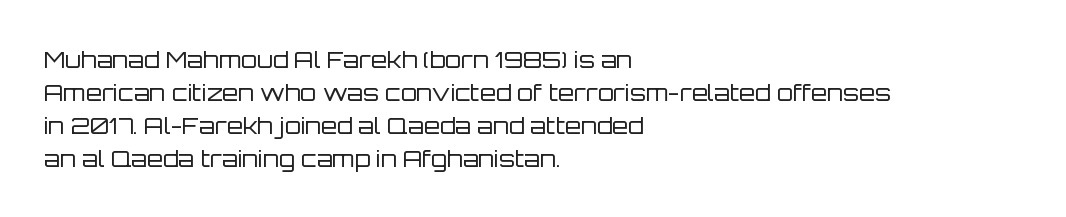
Honestly, the row spacing looks completely unremarkable. Caption: face not bold, strokes unweighted. Posture: vertical. This rendering features lettering with no underline. The setting favours the left margin, as ordinary paragraphs usually do.
